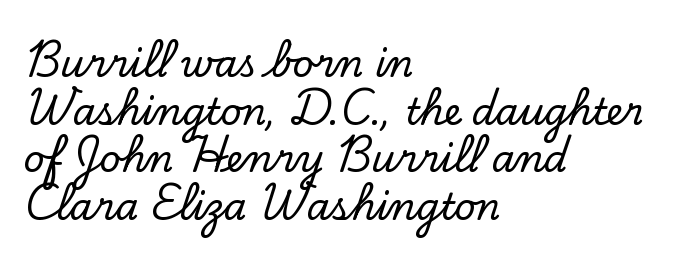
Font category for this specimen: serif. This block has exactly the height ordinary leading produces. Each letter keeps its own natural width here, so spacing adapts to shape. You could call the tracking neutral — neither tight nor loose. Quick note: underline off.
